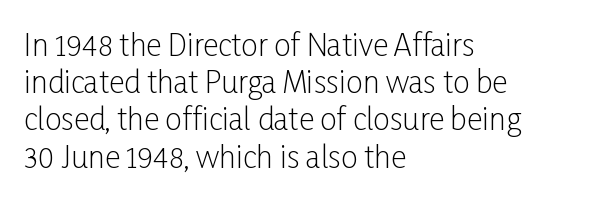
Q: Is the text bold? A: No.
Q: Is the text italic (slanted)? A: No, it is upright.
Q: Is the typeface a serif or a sans-serif typeface? A: Sans-serif.
Q: Is the text underlined? A: No.
Q: How is the paragraph aligned? A: Left-aligned.
Q: Is the spacing between letters normal or unusually wide? A: Normal.
Q: Width (condensed, normal, or wide)? A: Condensed.
Q: Stroke contrast? A: Low.
Q: x-height? A: Medium.
Q: Monospaced? A: No.
